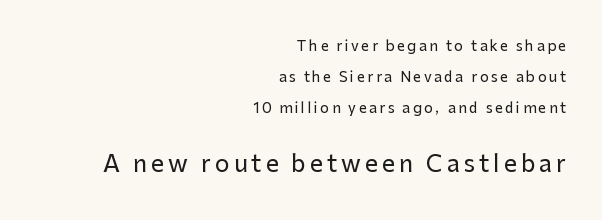
{"italic": "no", "underline": "no", "align": "right", "line_spacing": "loose", "line_spacing_ratio": 2.22, "larger_block": "second", "size_ratio": 1.64, "glyph_px": 23}
